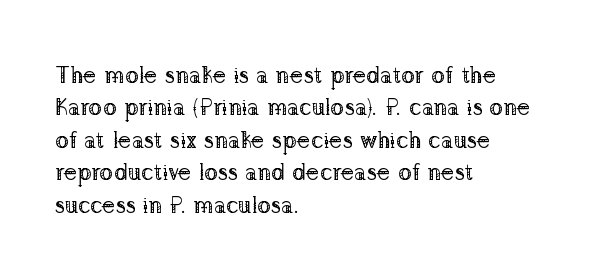
Q: Is the text bold? A: No.
Q: Is the text italic (slanted)? A: No, it is upright.
Q: Is the text underlined? A: No.
Q: How is the paragraph aligned? A: Left-aligned.
Q: Is the spacing between letters normal or unusually wide? A: Normal.
Q: Is the spacing between lines tight, normal or loose? A: Normal.
